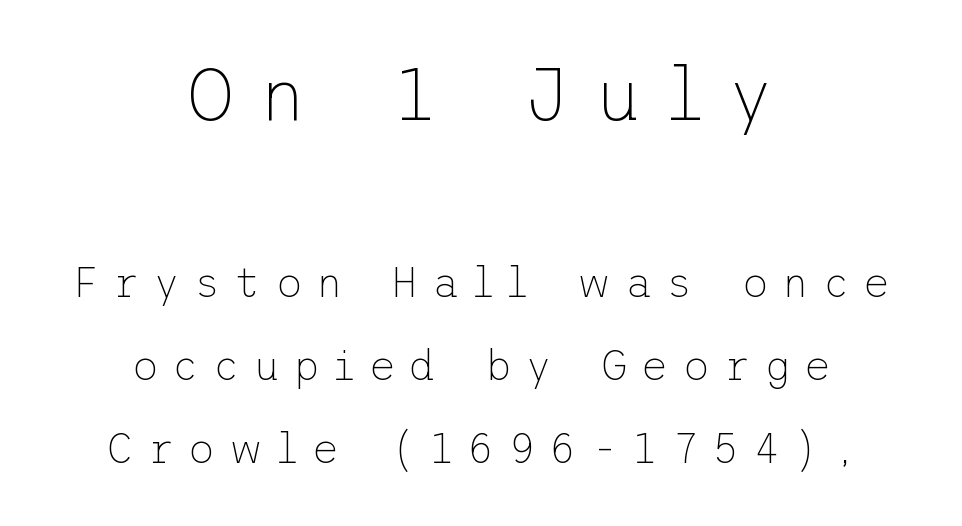
{"serif": "no", "italic": "no", "bold": "no", "weight": "thin", "width": "normal", "stroke_contrast": "low", "x_height": "medium", "underline": "no", "align": "center", "line_spacing": "loose", "line_spacing_ratio": 1.98, "letter_spacing": "wide", "letter_spacing_em": 0.32, "larger_block": "first", "size_ratio": 1.76, "glyph_px": 74}
